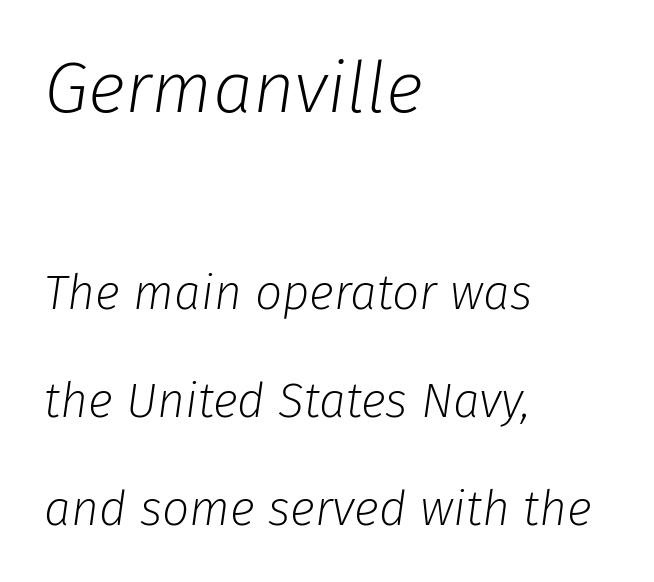
{"italic": "yes", "lean": "right", "slant_degrees": 8, "bold": "no", "weight": "light", "width": "normal", "stroke_contrast": "low", "x_height": "medium", "monospaced": "no", "underline": "no", "align": "left", "line_spacing": "loose", "line_spacing_ratio": 2.25, "letter_spacing": "normal", "letter_spacing_em": 0.0, "larger_block": "first", "size_ratio": 1.5, "glyph_px": 72}
